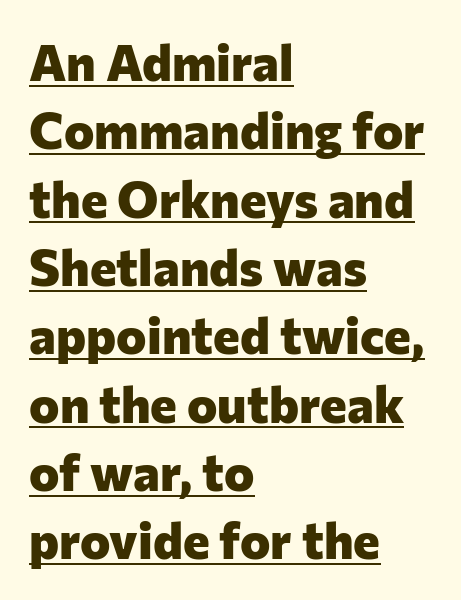
Q: Is the text bold? A: Yes.
Q: Is the text italic (slanted)? A: No, it is upright.
Q: Is the typeface a serif or a sans-serif typeface? A: Sans-serif.
Q: Is the text underlined? A: Yes.
Q: How is the paragraph aligned? A: Left-aligned.
Q: Is the spacing between letters normal or unusually wide? A: Normal.
Q: Is the spacing between lines tight, normal or loose? A: Normal.
Q: Width (condensed, normal, or wide)? A: Normal.
Q: Stroke contrast? A: Low.
Q: x-height? A: Medium.
Q: Monospaced? A: No.
